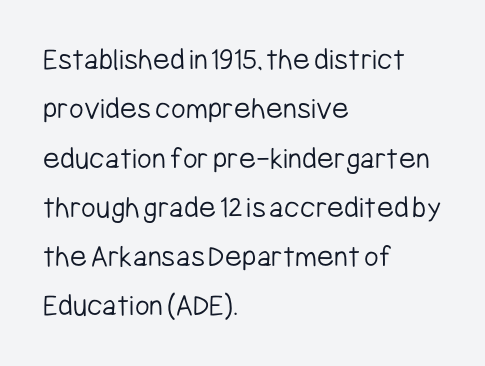
Q: Is the text bold? A: No.
Q: Is the text italic (slanted)? A: No, it is upright.
Q: Is the typeface a serif or a sans-serif typeface? A: Sans-serif.
Q: Is the text underlined? A: No.
Q: How is the paragraph aligned? A: Left-aligned.
Q: Is the spacing between letters normal or unusually wide? A: Normal.
Q: Is the spacing between lines tight, normal or loose? A: Normal.
Q: Width (condensed, normal, or wide)? A: Condensed.
Q: Stroke contrast? A: Low.
Q: x-height? A: Medium.
Q: Monospaced? A: No.
